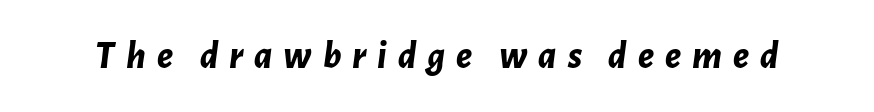
The image shows 39 px bold type, italic (leaning right); set unusually wide letter spacing (+0.28 em), not underlined; low stroke contrast and a medium x-height.
